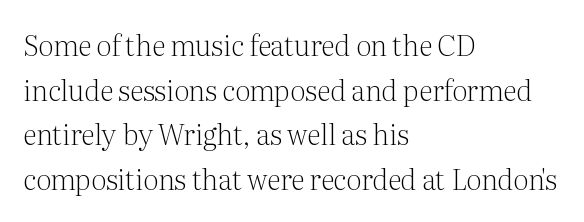
Quick note: underline off. The gaps between neighbouring characters are ordinary and unremarkable. The compositor pushed each line to the left boundary. This block has exactly the height ordinary leading produces.
